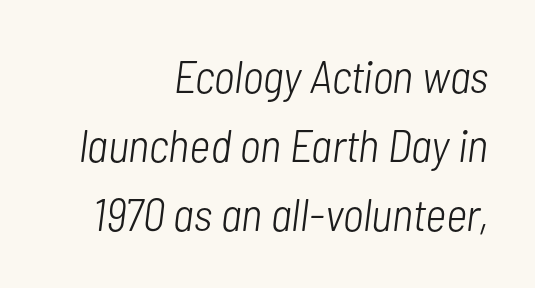
The image shows 46 px light, condensed type, italic (leaning right); set right-aligned, normal line spacing (1.5x), normal letter spacing, not underlined; low stroke contrast and a medium x-height.
